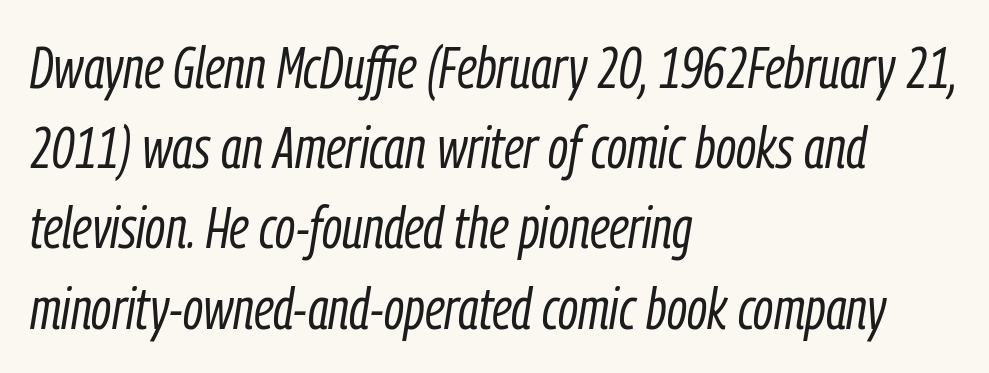
Q: Is the text bold? A: No.
Q: Is the text italic (slanted)? A: Yes, it leans right by about 9 degrees.
Q: Is the text underlined? A: No.
Q: How is the paragraph aligned? A: Left-aligned.
Q: Is the spacing between letters normal or unusually wide? A: Normal.
Q: Is the spacing between lines tight, normal or loose? A: Normal.
Q: Width (condensed, normal, or wide)? A: Condensed.
Q: Stroke contrast? A: Low.
Q: x-height? A: Medium.
Q: Monospaced? A: No.
